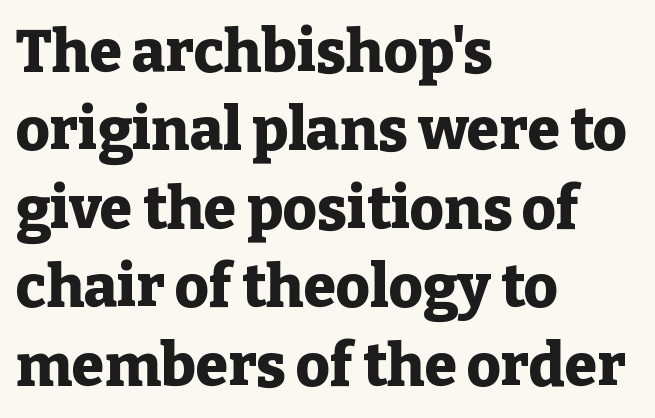
{"serif": "yes", "italic": "no", "bold": "yes", "weight": "heavy", "width": "normal", "stroke_contrast": "low", "x_height": "medium", "monospaced": "no", "underline": "no", "align": "left", "line_spacing": "normal", "line_spacing_ratio": 1.33, "letter_spacing": "normal", "letter_spacing_em": 0.0, "glyph_px": 59}
